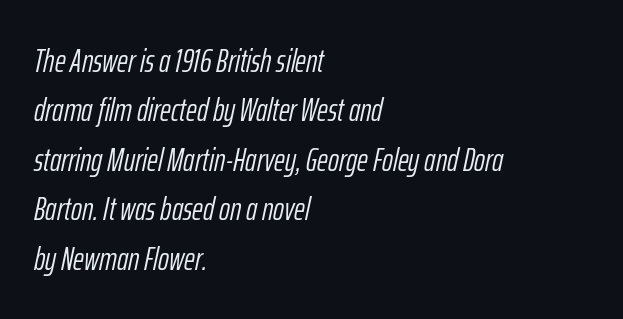
The image shows 33 px light, condensed type, italic (leaning right); set left-aligned, normal line spacing (1.5x), normal letter spacing, not underlined; low stroke contrast and a medium x-height.
